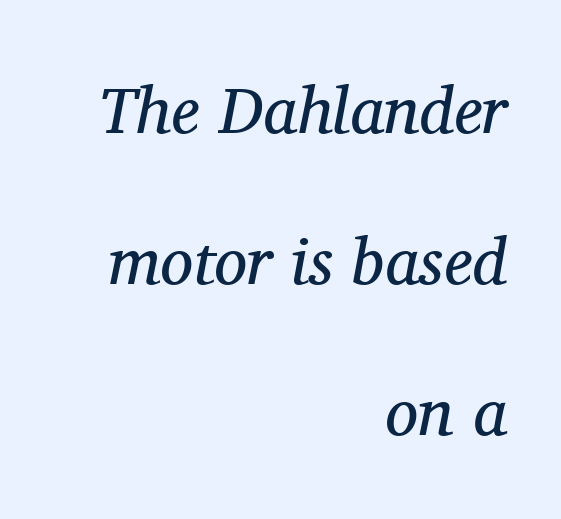
The image shows 66 px regular-weight serif type, italic (leaning right); set right-aligned, loose line spacing (2.29x), normal letter spacing, not underlined; medium stroke contrast and a medium x-height.
